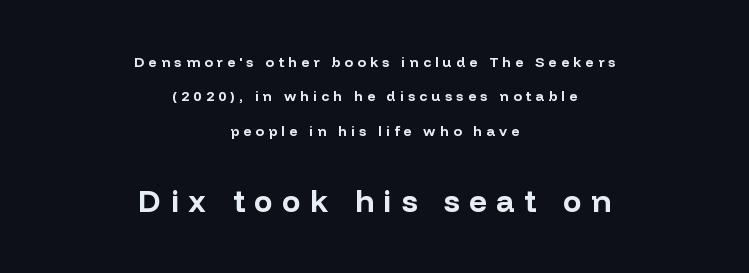
Q: Is the text bold? A: Yes.
Q: Is the text italic (slanted)? A: No, it is upright.
Q: Is the typeface a serif or a sans-serif typeface? A: Sans-serif.
Q: Is the text underlined? A: No.
Q: How is the paragraph aligned? A: Centered.
Q: Is the spacing between letters normal or unusually wide? A: Unusually wide.
Q: Is the spacing between lines tight, normal or loose? A: Loose.
Q: Which block of text is set in a larger size, the first (top) or the second (bottom)? A: The second (bottom) one.
Q: Width (condensed, normal, or wide)? A: Normal.
Q: Stroke contrast? A: Low.
Q: x-height? A: Medium.
Q: Monospaced? A: No.
